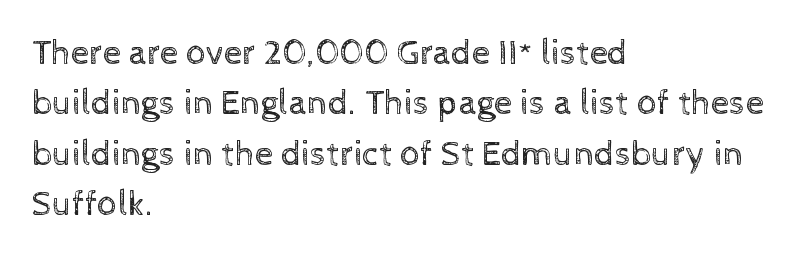
The passage shown is typed in a proportional face where columns would drift. Stems here are at most as thick as an everyday book face. This is the regular roman posture of the typeface. Notice how the passage keeps a crisp vertical edge on the left only.
